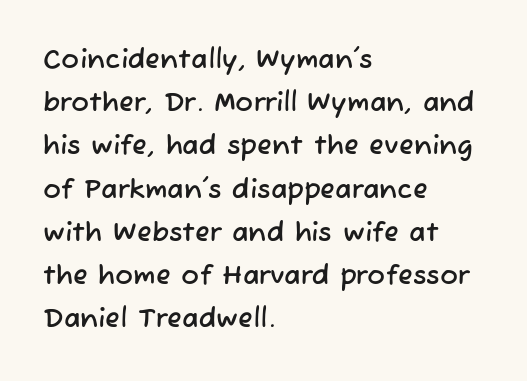
{"underline": "no", "align": "left", "line_spacing": "normal", "line_spacing_ratio": 1.6, "letter_spacing": "normal", "letter_spacing_em": 0.0, "glyph_px": 27}
